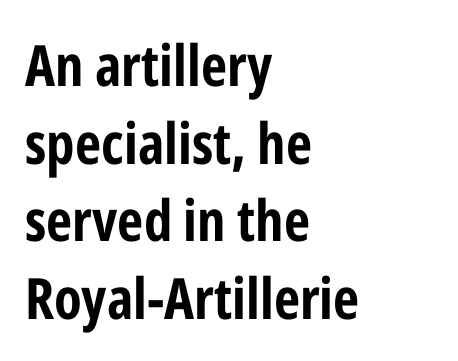
Q: Is the text bold? A: Yes.
Q: Is the text italic (slanted)? A: No, it is upright.
Q: Is the typeface a serif or a sans-serif typeface? A: Sans-serif.
Q: Is the text underlined? A: No.
Q: How is the paragraph aligned? A: Left-aligned.
Q: Is the spacing between letters normal or unusually wide? A: Normal.
Q: Is the spacing between lines tight, normal or loose? A: Normal.
Q: Width (condensed, normal, or wide)? A: Condensed.
Q: Stroke contrast? A: Low.
Q: x-height? A: Medium.
Q: Monospaced? A: No.
